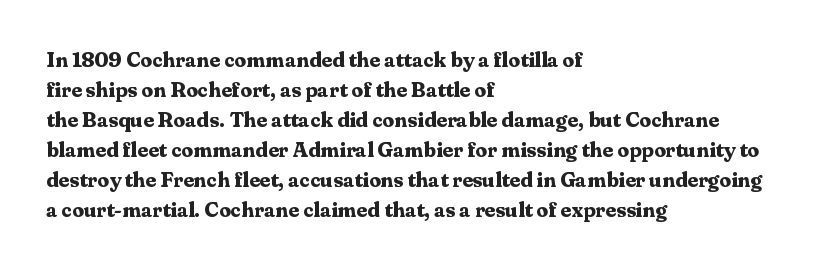
Q: Is the text bold? A: Yes.
Q: Is the text italic (slanted)? A: No, it is upright.
Q: Is the text underlined? A: No.
Q: How is the paragraph aligned? A: Left-aligned.
Q: Is the spacing between letters normal or unusually wide? A: Normal.
Q: Is the spacing between lines tight, normal or loose? A: Normal.
